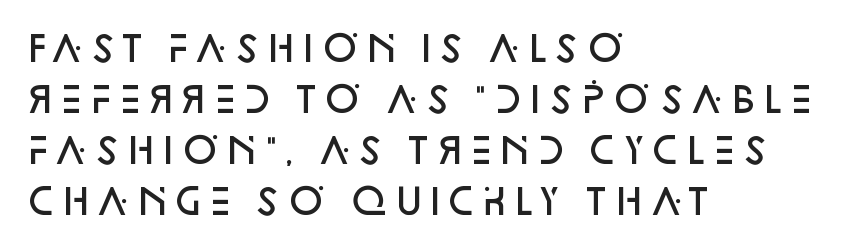
The image shows 35 px semibold sans-serif type, upright; set left-aligned, normal line spacing (1.46x), normal letter spacing, not underlined; low stroke contrast and a large x-height.
